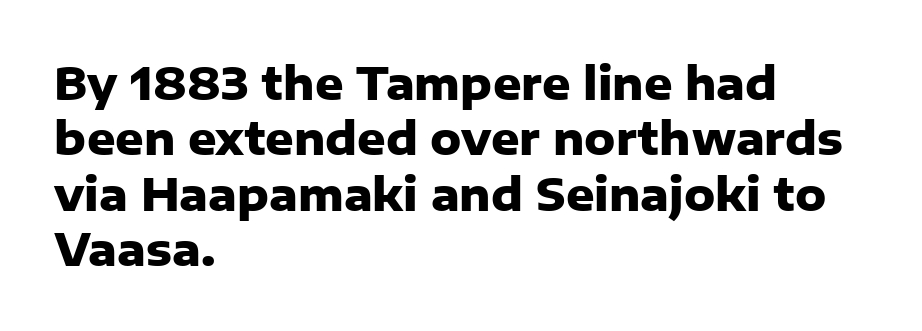
Q: Is the text bold? A: Yes.
Q: Is the text italic (slanted)? A: No, it is upright.
Q: Is the typeface a serif or a sans-serif typeface? A: Sans-serif.
Q: Is the text underlined? A: No.
Q: How is the paragraph aligned? A: Left-aligned.
Q: Is the spacing between letters normal or unusually wide? A: Normal.
Q: Is the spacing between lines tight, normal or loose? A: Normal.
Q: Width (condensed, normal, or wide)? A: Normal.
Q: Stroke contrast? A: Low.
Q: x-height? A: Medium.
Q: Monospaced? A: No.
